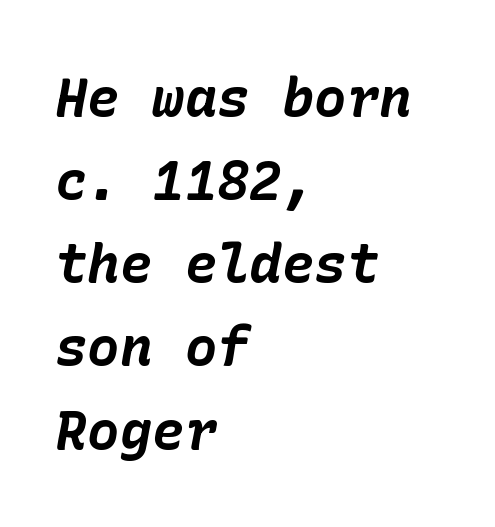
The image shows 54 px bold type, italic (leaning right); set left-aligned, normal line spacing (1.54x), normal letter spacing, not underlined; low stroke contrast and a medium x-height.
